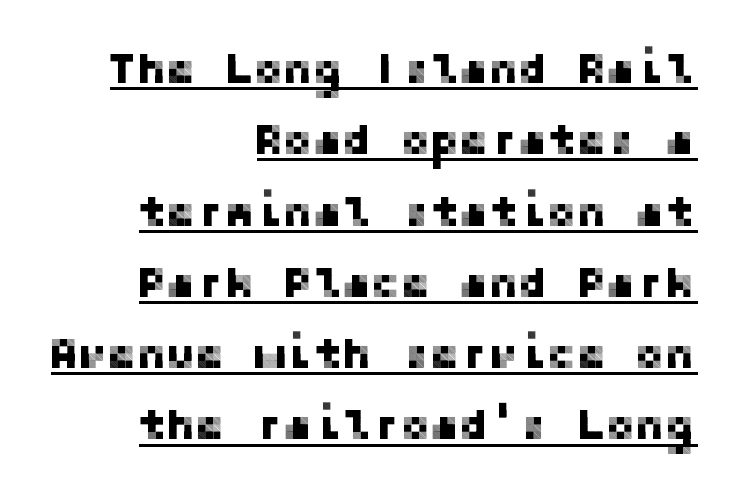
The image shows 44 px sans-serif type, upright; set right-aligned, normal line spacing (1.62x), normal letter spacing, underlined; low stroke contrast and a medium x-height.
